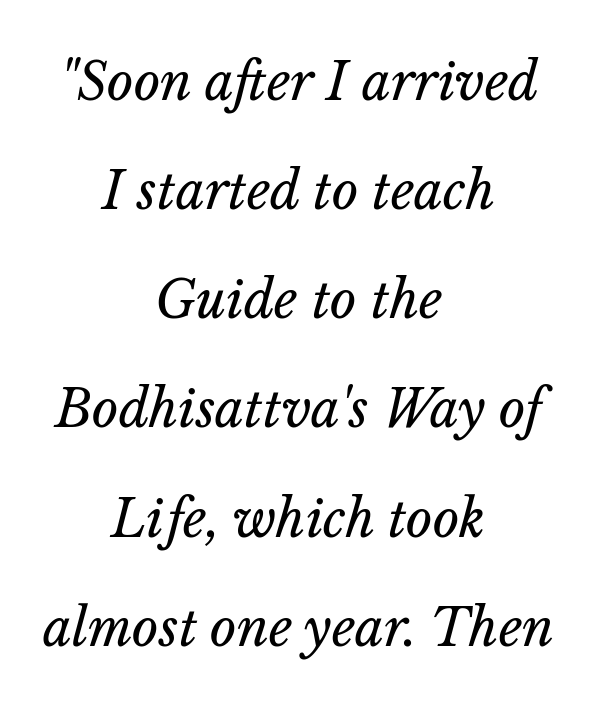
The image shows 51 px regular-weight type, italic (leaning right); set centered, loose line spacing (2.14x), normal letter spacing, not underlined; low stroke contrast and a medium x-height.
